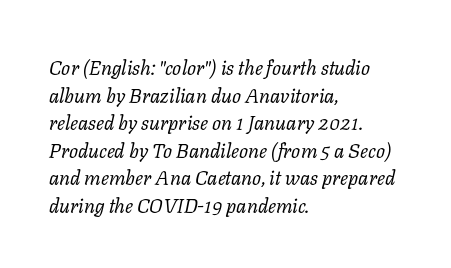
The image shows 20 px text type, italic (leaning right); set left-aligned, normal line spacing (1.38x), normal letter spacing, not underlined.
